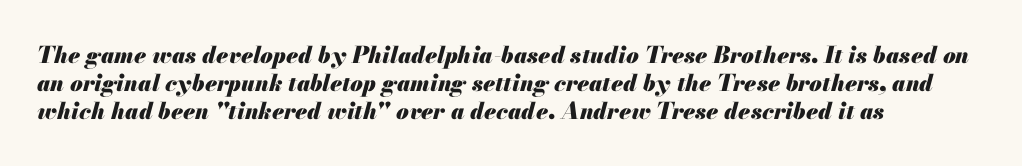
The image shows 23 px bold type, italic (leaning right); set left-aligned, line spacing 1.21x, normal letter spacing, not underlined.
